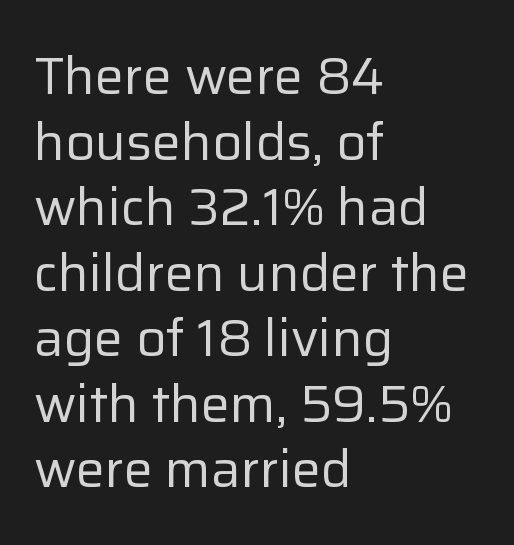
The image shows 52 px regular-weight sans-serif type, upright; set left-aligned, normal line spacing (1.26x), normal letter spacing, not underlined; low stroke contrast and a medium x-height.
